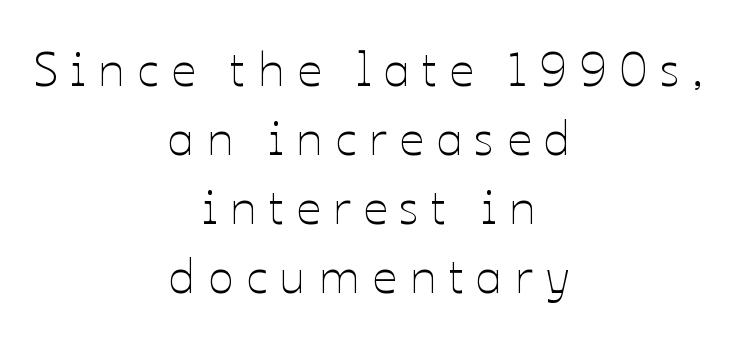
Q: Is the text bold? A: No.
Q: Is the text italic (slanted)? A: No, it is upright.
Q: Is the text underlined? A: No.
Q: How is the paragraph aligned? A: Centered.
Q: Is the spacing between letters normal or unusually wide? A: Unusually wide.
Q: Is the spacing between lines tight, normal or loose? A: Normal.
Q: Width (condensed, normal, or wide)? A: Normal.
Q: Stroke contrast? A: Low.
Q: x-height? A: Medium.
Q: Monospaced? A: No.
